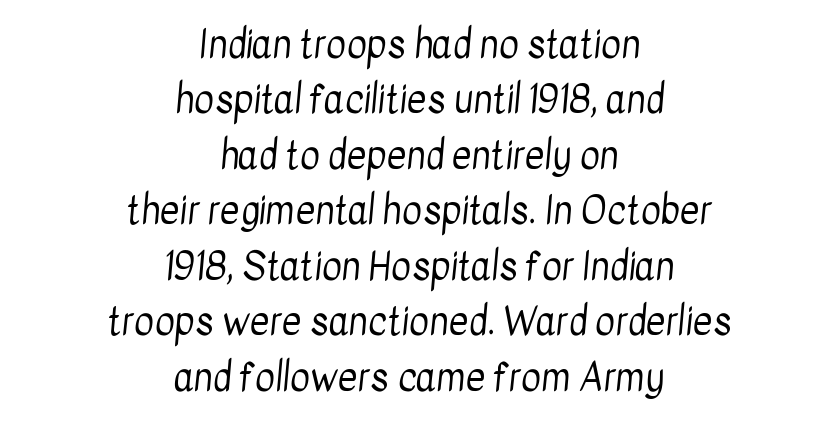
The image shows 38 px regular-weight, condensed sans-serif type; set centered, normal line spacing (1.46x), normal letter spacing, not underlined; low stroke contrast and a medium x-height.
